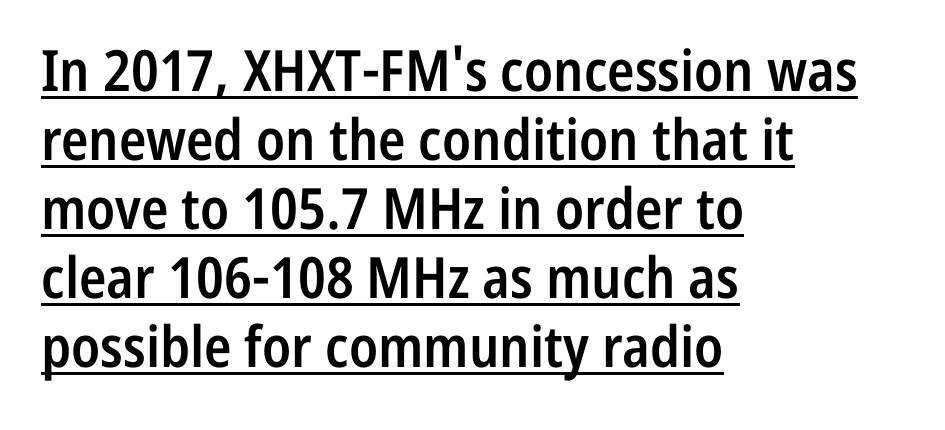
Q: Is the text bold? A: Semi-bold.
Q: Is the text italic (slanted)? A: No, it is upright.
Q: Is the typeface a serif or a sans-serif typeface? A: Sans-serif.
Q: Is the text underlined? A: Yes.
Q: How is the paragraph aligned? A: Left-aligned.
Q: Is the spacing between letters normal or unusually wide? A: Normal.
Q: Width (condensed, normal, or wide)? A: Condensed.
Q: Stroke contrast? A: Low.
Q: x-height? A: Medium.
Q: Monospaced? A: No.
